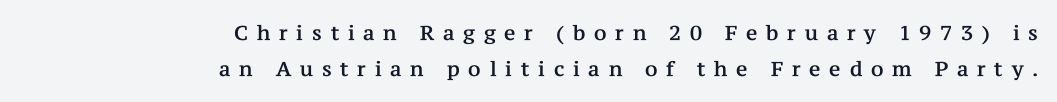
Q: Is the text italic (slanted)? A: No, it is upright.
Q: Is the text underlined? A: No.
Q: How is the paragraph aligned? A: Right-aligned.
Q: Is the spacing between letters normal or unusually wide? A: Unusually wide.
